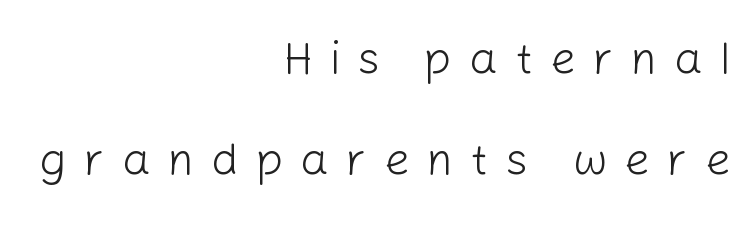
Q: Is the text bold? A: No.
Q: Is the text italic (slanted)? A: No, it is upright.
Q: Is the typeface a serif or a sans-serif typeface? A: Sans-serif.
Q: Is the text underlined? A: No.
Q: How is the paragraph aligned? A: Right-aligned.
Q: Is the spacing between letters normal or unusually wide? A: Unusually wide.
Q: Is the spacing between lines tight, normal or loose? A: Loose.
Q: Width (condensed, normal, or wide)? A: Normal.
Q: Stroke contrast? A: Low.
Q: x-height? A: Medium.
Q: Monospaced? A: No.
